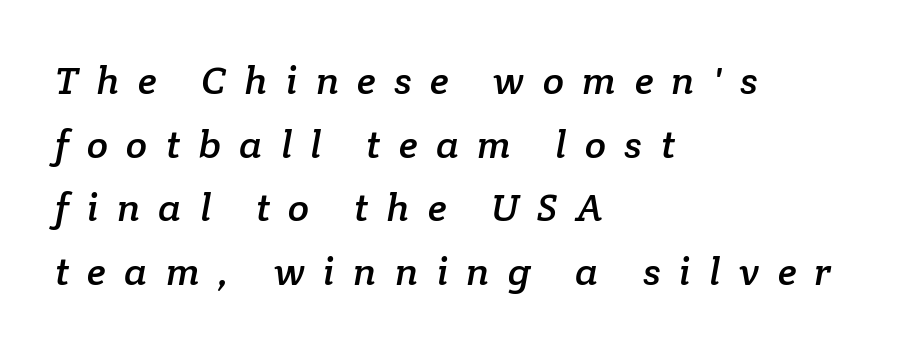
Q: Is the typeface a serif or a sans-serif typeface? A: Serif.
Q: Is the text underlined? A: No.
Q: How is the paragraph aligned? A: Left-aligned.
Q: Is the spacing between letters normal or unusually wide? A: Unusually wide.
Q: Is the spacing between lines tight, normal or loose? A: Normal.
Q: Width (condensed, normal, or wide)? A: Normal.
Q: Stroke contrast? A: Low.
Q: x-height? A: Medium.
Q: Monospaced? A: No.
